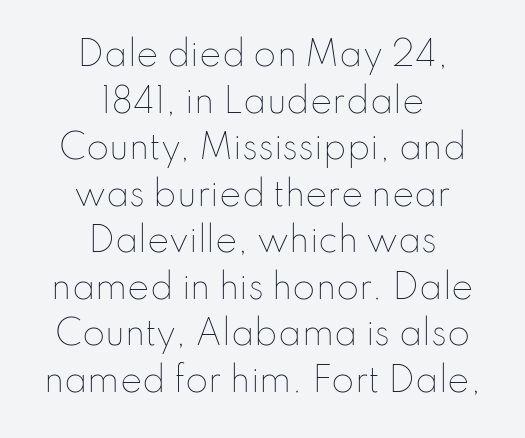
Honestly, the letter spacing is just normal — you wouldn't notice it. The rendering uses natural spacing where letterforms have individual widths. The setting favours the middle, as headings and verse often do. Check under the words: just untouched page. Regular leading. Weight class: somewhere from thin through regular.
